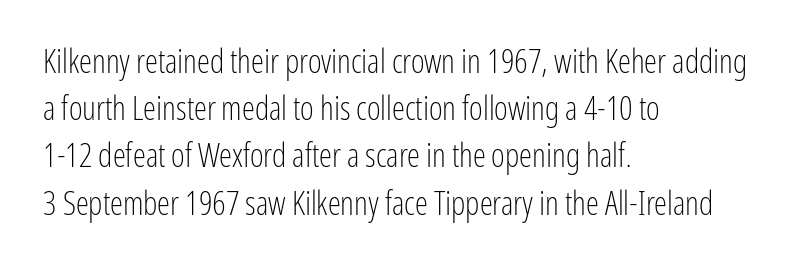
The image shows 33 px light, condensed sans-serif type, upright; set left-aligned, normal line spacing (1.43x), normal letter spacing, not underlined; low stroke contrast and a medium x-height.
